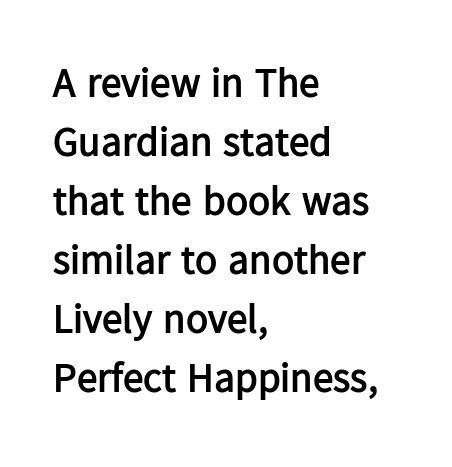
The image shows 41 px semibold sans-serif type, upright; set left-aligned, normal line spacing (1.44x), normal letter spacing, not underlined; low stroke contrast and a medium x-height.
